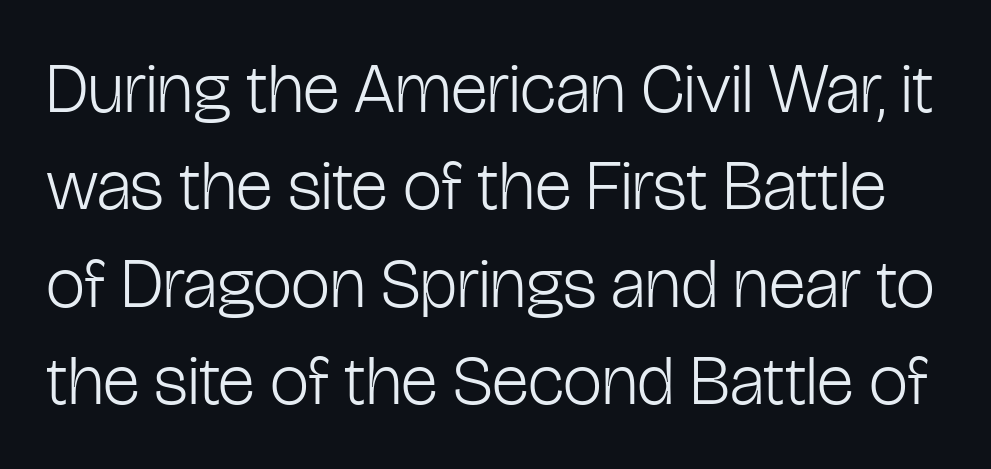
{"serif": "no", "italic": "no", "bold": "no", "weight": "light", "width": "condensed", "stroke_contrast": "low", "x_height": "medium", "monospaced": "no", "underline": "no", "line_spacing": "normal", "line_spacing_ratio": 1.39, "letter_spacing": "normal", "letter_spacing_em": 0.0, "glyph_px": 70}
